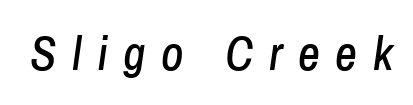
Each row of text sits above clean, open space. Varying glyph widths throughout — classic text-font behaviour. Slant detected: the letters are inclined. Short note: letters widely spaced.
